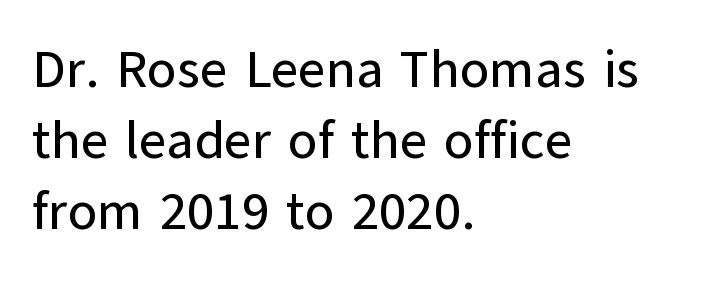
Q: Is the text italic (slanted)? A: No, it is upright.
Q: Is the typeface a serif or a sans-serif typeface? A: Sans-serif.
Q: Is the text underlined? A: No.
Q: How is the paragraph aligned? A: Left-aligned.
Q: Is the spacing between letters normal or unusually wide? A: Normal.
Q: Is the spacing between lines tight, normal or loose? A: Normal.
Q: Width (condensed, normal, or wide)? A: Normal.
Q: Stroke contrast? A: Low.
Q: x-height? A: Medium.
Q: Monospaced? A: No.
